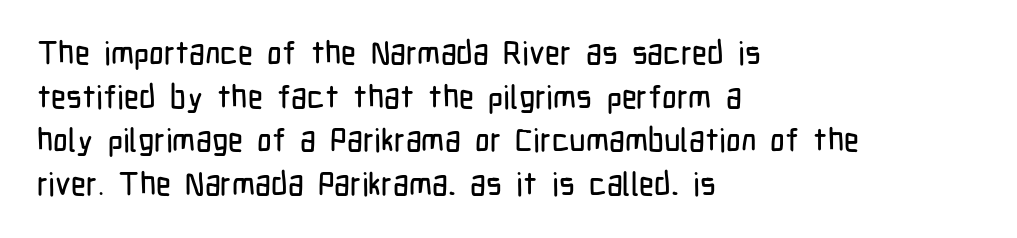
{"serif": "no", "italic": "no", "width": "condensed", "stroke_contrast": "low", "x_height": "medium", "monospaced": "no", "underline": "no", "align": "left", "line_spacing": "normal", "line_spacing_ratio": 1.36, "letter_spacing": "normal", "letter_spacing_em": 0.0, "glyph_px": 32}
